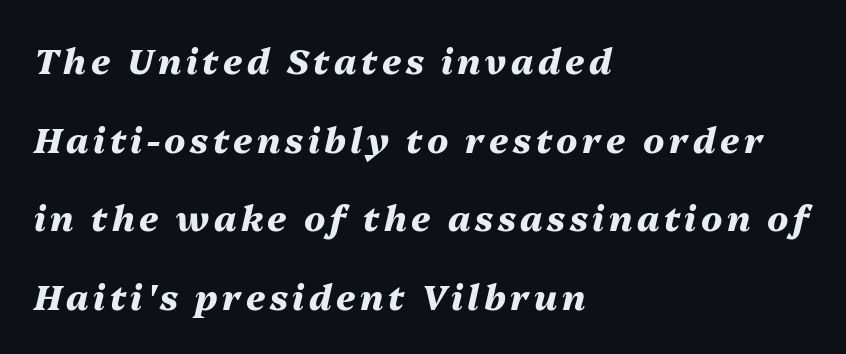
The image shows 35 px heavy type, italic (leaning right); set left-aligned, loose line spacing (2.25x), not underlined; medium stroke contrast and a medium x-height.
